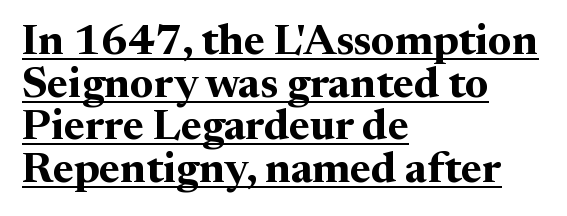
Are there feet on the stems? There are — it's a serif. The specimen includes a rule beneath the text block's lines. Notice how thick the strokes are: this is what a full bold looks like. Rows of type sit shoulder to shoulder in the vertical direction. Quick note: not italic, upright. Do the characters align in a grid? No, the font is proportional.
